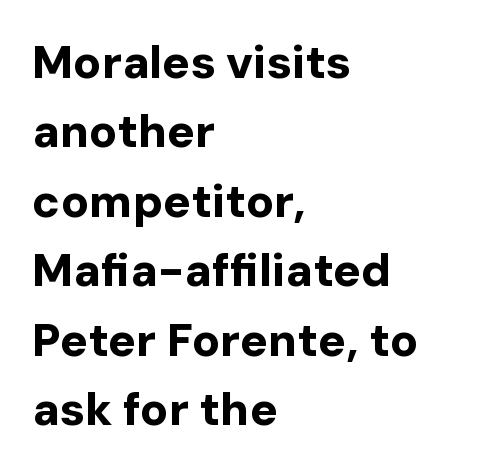
The area under the type is left untouched. Line starts are locked; line ends wander. Italic: no, the glyphs are upright roman. You could not count columns in this text — the font is proportionally spaced.
